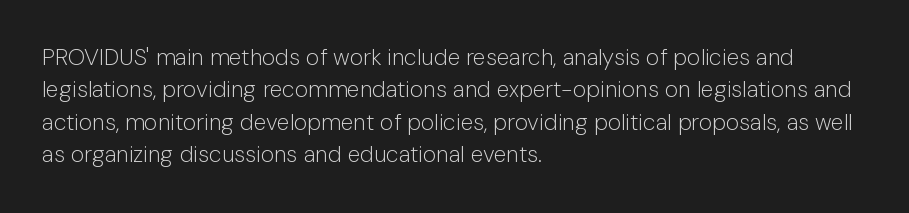
The image shows 23 px text type, upright; set left-aligned, normal line spacing (1.41x), normal letter spacing, not underlined.
